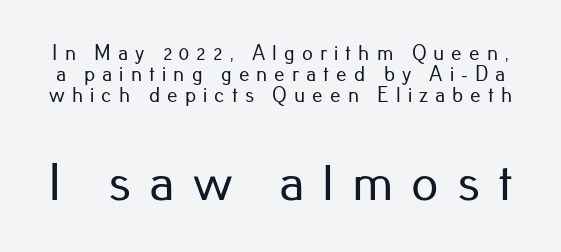
Q: Is the text italic (slanted)? A: No, it is upright.
Q: Is the typeface a serif or a sans-serif typeface? A: Sans-serif.
Q: Is the text underlined? A: No.
Q: Is the spacing between letters normal or unusually wide? A: Unusually wide.
Q: Is the spacing between lines tight, normal or loose? A: Tight.
Q: Which block of text is set in a larger size, the first (top) or the second (bottom)? A: The second (bottom) one.
Q: Width (condensed, normal, or wide)? A: Normal.
Q: Stroke contrast? A: Low.
Q: x-height? A: Small.
Q: Monospaced? A: No.
